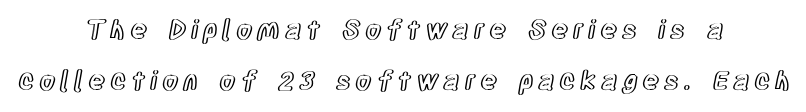
Quick note: interline space is abundant. The baseline area is clear. Notice how the passage keeps no hard edge, just a central spine.
